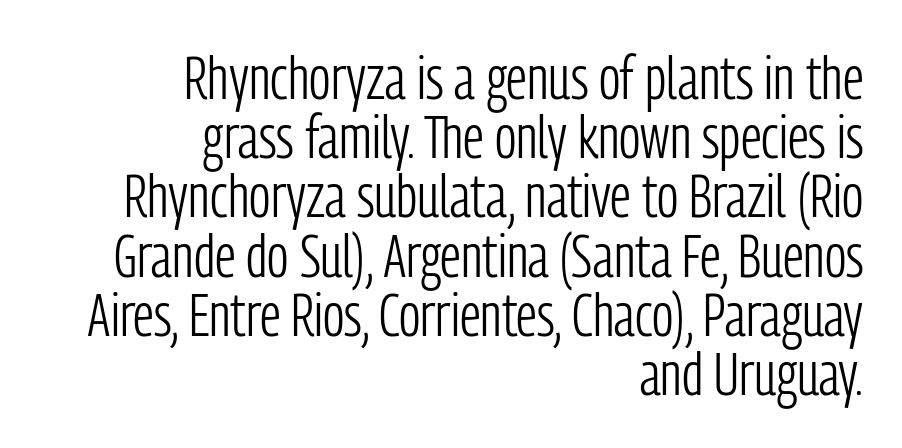
{"serif": "no", "italic": "no", "bold": "no", "weight": "light", "width": "condensed", "stroke_contrast": "low", "x_height": "medium", "monospaced": "no", "underline": "no", "align": "right", "line_spacing": "tight", "line_spacing_ratio": 0.97, "letter_spacing": "normal", "letter_spacing_em": 0.0, "glyph_px": 61}
